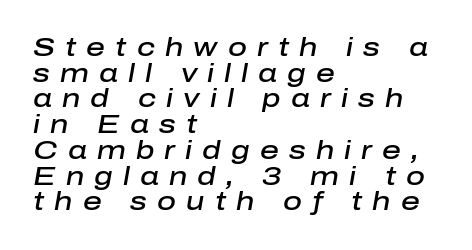
{"italic": "yes", "lean": "right", "slant_degrees": 10, "bold": "semi", "underline": "no", "align": "left", "line_spacing": "tight", "line_spacing_ratio": 0.99, "letter_spacing": "wide", "letter_spacing_em": 0.39, "glyph_px": 26}
